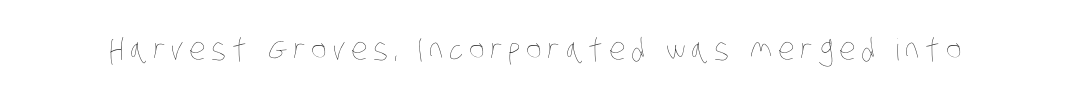
A typesetter would call this proportional, since set widths differ per character. The space beneath each line is pristine and unruled. The typesetting does not lean heavy: it is not bold.
